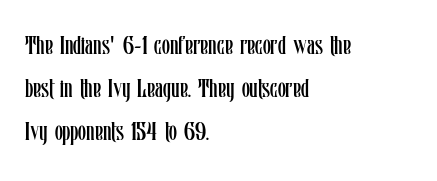
Each word holds together tightly as a unit, with standard inter-letter gaps. Rendered with straight, roman letterforms. These lines are set flush left with a ragged right edge. The area under the type is left untouched.
